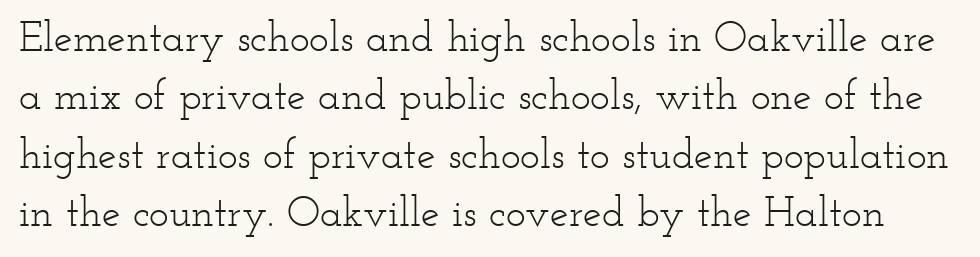
{"serif": "yes", "italic": "no", "bold": "no", "weight": "light", "width": "wide", "stroke_contrast": "low", "x_height": "small", "monospaced": "no", "underline": "no", "line_spacing": "normal", "line_spacing_ratio": 1.39, "letter_spacing": "normal", "letter_spacing_em": 0.0, "glyph_px": 42}
